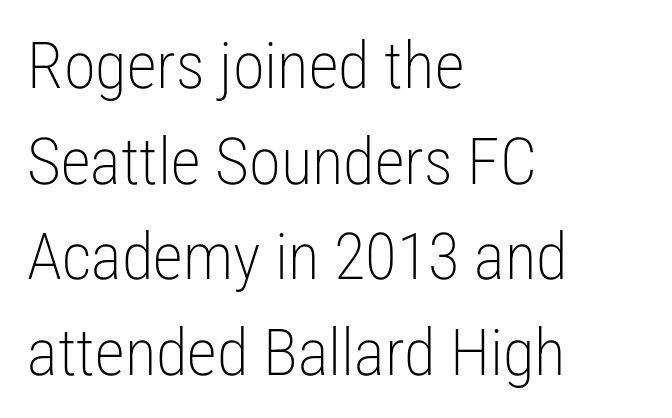
The image shows 65 px light, condensed sans-serif type, upright; set left-aligned, normal line spacing (1.47x), normal letter spacing, not underlined; low stroke contrast and a medium x-height.
